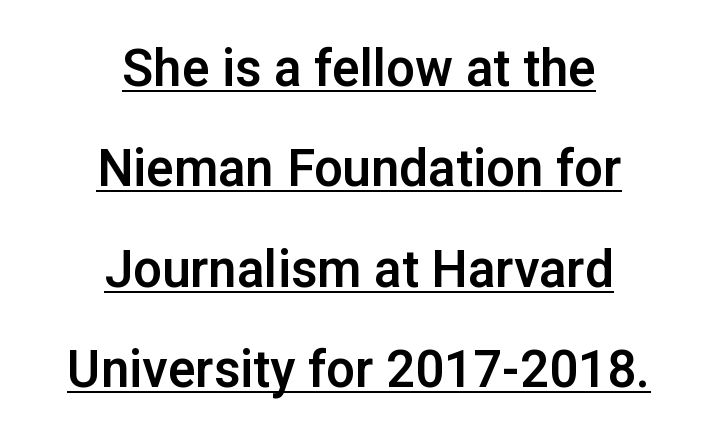
{"serif": "no", "italic": "no", "width": "normal", "stroke_contrast": "low", "x_height": "medium", "monospaced": "no", "underline": "yes", "align": "center", "line_spacing": "loose", "line_spacing_ratio": 1.97, "letter_spacing": "normal", "letter_spacing_em": 0.0, "glyph_px": 51}
